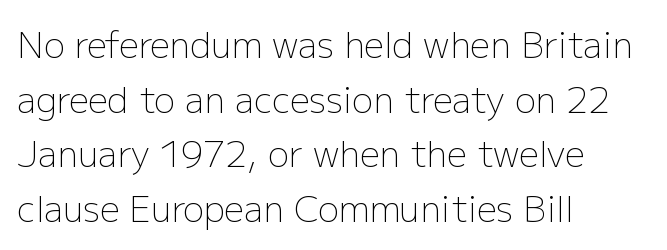
Q: Is the text bold? A: No.
Q: Is the text italic (slanted)? A: No, it is upright.
Q: Is the typeface a serif or a sans-serif typeface? A: Sans-serif.
Q: Is the text underlined? A: No.
Q: How is the paragraph aligned? A: Left-aligned.
Q: Is the spacing between letters normal or unusually wide? A: Normal.
Q: Is the spacing between lines tight, normal or loose? A: Normal.
Q: Width (condensed, normal, or wide)? A: Normal.
Q: Stroke contrast? A: Low.
Q: x-height? A: Medium.
Q: Monospaced? A: No.
